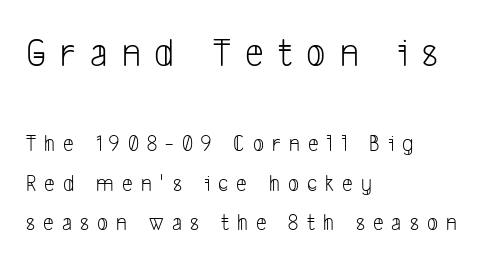
No heavy texture on the line: the type isn't bold. Spacing between characters has been opened up far beyond the box default. Where is the straight margin? On the left. The passage shown is typed in a proportional face where columns would drift.
